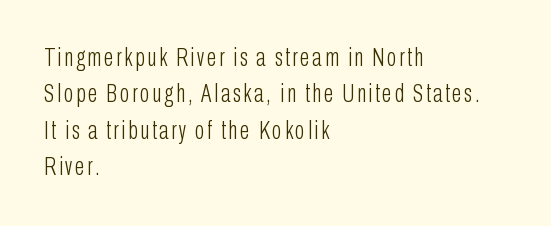
{"italic": "no", "bold": "no", "underline": "no", "align": "left", "line_spacing": "normal", "line_spacing_ratio": 1.46, "glyph_px": 25}
